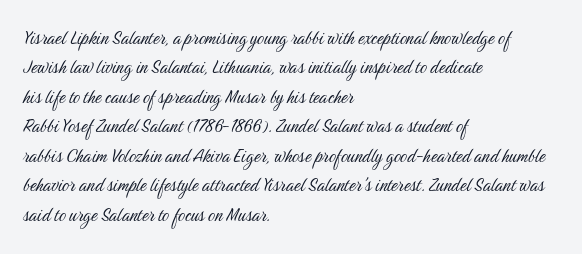
The image shows 22 px text type; set left-aligned, normal line spacing (1.34x), normal letter spacing, not underlined.
